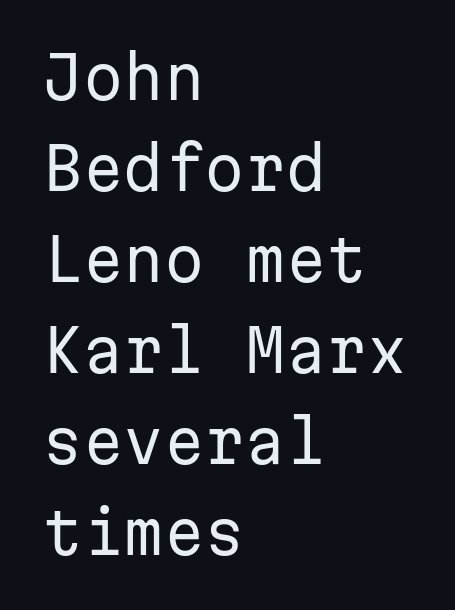
{"serif": "no", "italic": "no", "bold": "no", "weight": "regular", "width": "normal", "stroke_contrast": "low", "x_height": "medium", "monospaced": "yes", "underline": "no", "align": "left", "line_spacing": "normal", "line_spacing_ratio": 1.57, "letter_spacing": "normal", "letter_spacing_em": 0.0, "glyph_px": 58}
